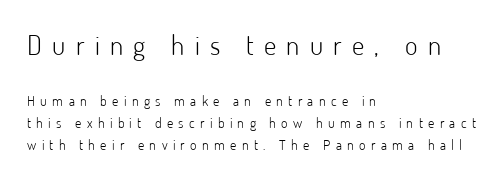
The image shows 27 px text type, upright; set left-aligned, normal line spacing (1.57x), unusually wide letter spacing (+0.38 em), not underlined; the first (top) block is 1.93x larger.
